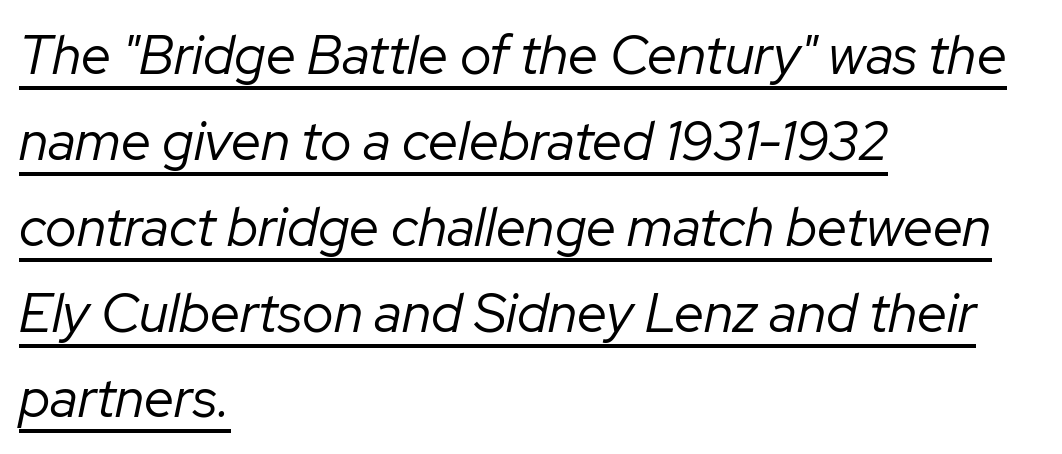
{"italic": "yes", "lean": "right", "slant_degrees": 12, "bold": "no", "weight": "regular", "width": "normal", "stroke_contrast": "low", "x_height": "medium", "monospaced": "no", "underline": "yes", "align": "left", "line_spacing": "normal", "line_spacing_ratio": 1.59, "letter_spacing": "normal", "letter_spacing_em": 0.0, "glyph_px": 54}
